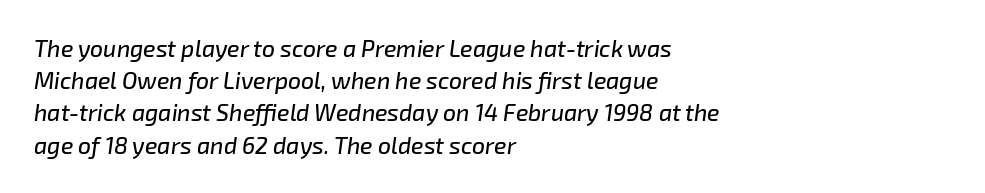
The image shows 23 px text type, italic (leaning right); set left-aligned, normal line spacing (1.4x), normal letter spacing, not underlined.
